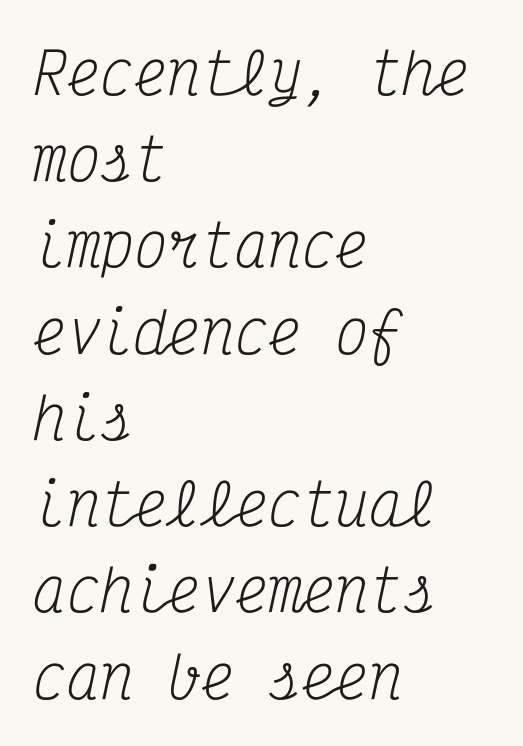
Q: Is the text bold? A: No.
Q: Is the text italic (slanted)? A: Yes, it leans right by about 12 degrees.
Q: Is the typeface a serif or a sans-serif typeface? A: Serif.
Q: Is the text underlined? A: No.
Q: How is the paragraph aligned? A: Left-aligned.
Q: Is the spacing between letters normal or unusually wide? A: Normal.
Q: Is the spacing between lines tight, normal or loose? A: Normal.
Q: Width (condensed, normal, or wide)? A: Condensed.
Q: Stroke contrast? A: Medium.
Q: x-height? A: Medium.
Q: Monospaced? A: Yes.
